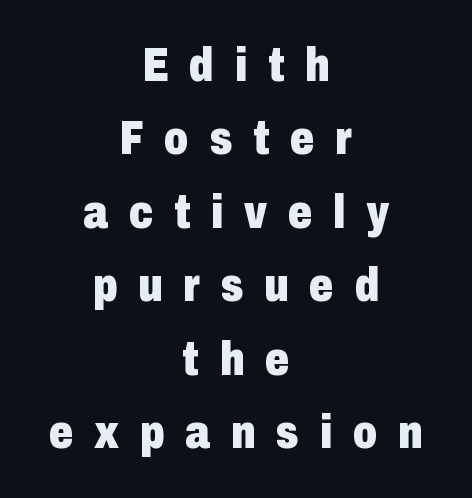
Q: Is the text bold? A: Yes.
Q: Is the text italic (slanted)? A: No, it is upright.
Q: Is the typeface a serif or a sans-serif typeface? A: Sans-serif.
Q: Is the text underlined? A: No.
Q: How is the paragraph aligned? A: Centered.
Q: Is the spacing between letters normal or unusually wide? A: Unusually wide.
Q: Is the spacing between lines tight, normal or loose? A: Normal.
Q: Width (condensed, normal, or wide)? A: Condensed.
Q: Stroke contrast? A: Low.
Q: x-height? A: Medium.
Q: Monospaced? A: No.
